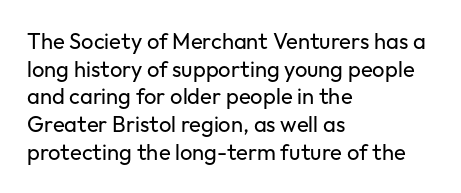
{"italic": "no", "bold": "no", "underline": "no", "align": "left", "line_spacing": "normal", "line_spacing_ratio": 1.26, "letter_spacing": "normal", "letter_spacing_em": 0.0, "glyph_px": 22}
